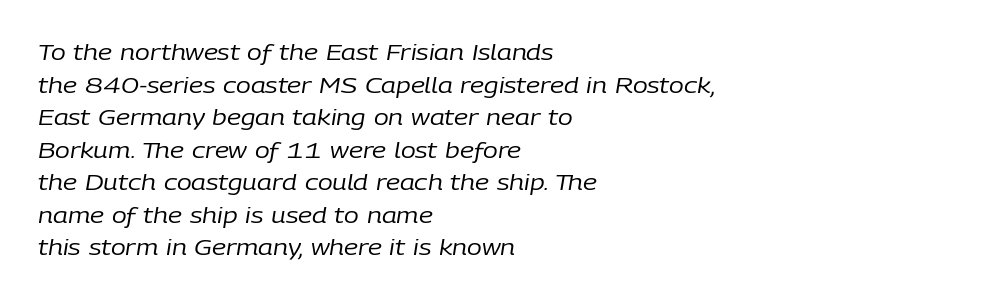
The image shows 22 px text type, italic (leaning right); set left-aligned, normal line spacing (1.48x), normal letter spacing, not underlined.
